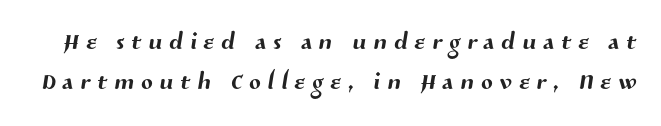
The image shows 34 px sans-serif type; set line spacing 1.18x, unusually wide letter spacing (+0.21 em), not underlined; medium stroke contrast and a medium x-height.
